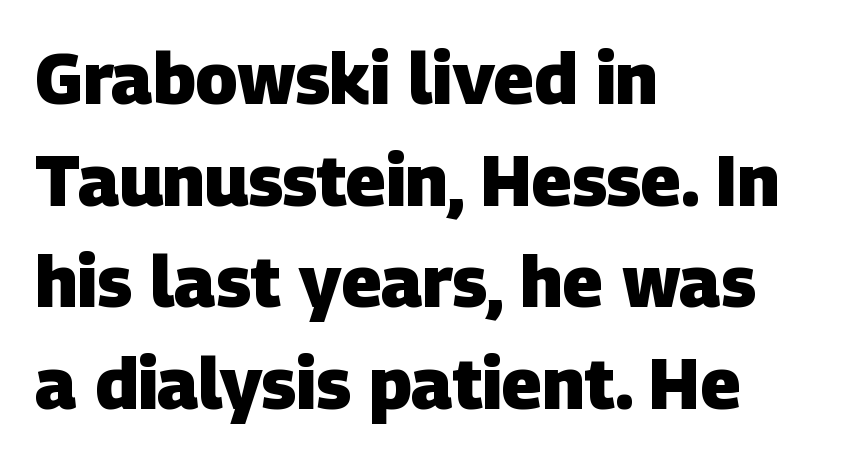
Notice how the passage keeps a crisp vertical edge on the left only. These lines sit exactly where default settings would place them. Compared with typical body copy, the letter spacing here is the same. Varying glyph widths throughout — classic text-font behaviour. Is this a sans? Yes — the strokes have no serifs.
